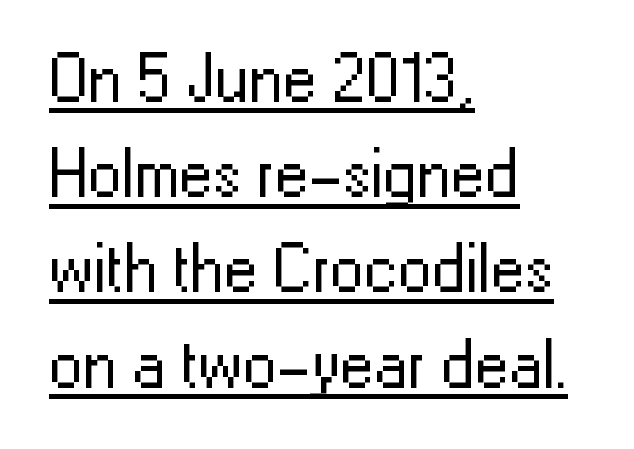
The image shows 68 px regular-weight sans-serif type, upright; set left-aligned, normal line spacing (1.4x), normal letter spacing, underlined; low stroke contrast and a medium x-height.
